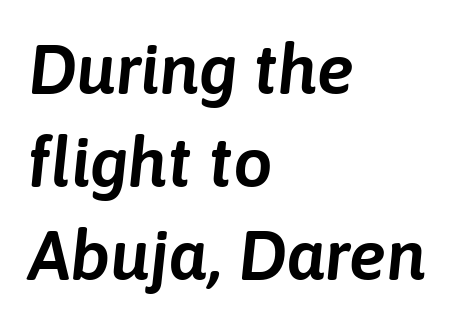
Rendered with sloped, italic letterforms. The horizontal fit of the characters is conventional and even. Check the space under the baseline: it is left empty. The passage is arranged the way most books set body copy — flush left. Note the varied advance widths — an 'i' is clearly narrower than an 'm'.
